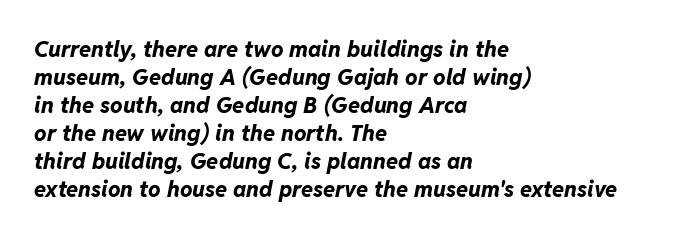
The image shows 22 px bold type, italic (leaning right); set left-aligned, normal line spacing (1.27x), normal letter spacing, not underlined.
